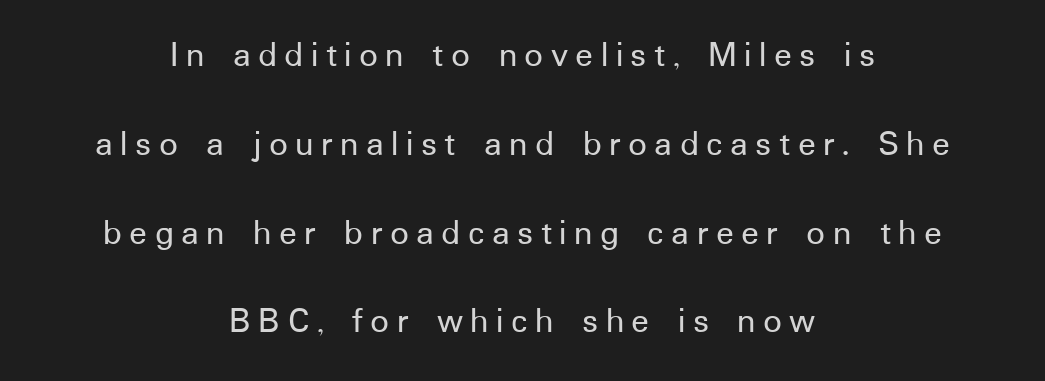
The letters stand upright; this is a roman face. Is the block centered? Yes — each line is placed symmetrically about the middle. Students, observe: this is what heavily led, spacious text looks like. Anything drawn beneath the words? Only blank space. These lines are rendered in a variable-pitch font.
